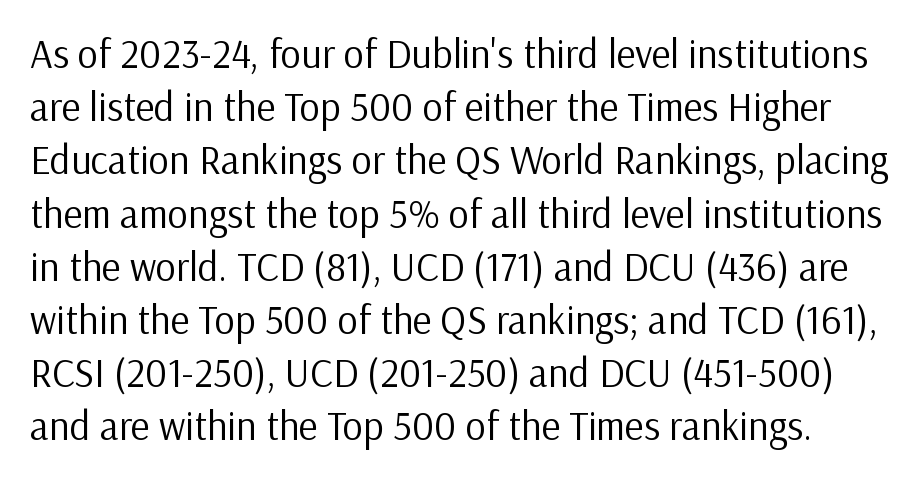
Spacing between characters is what you'd get straight out of the box. Descenders are the only things crossing below the line. The typesetting does not lean heavy: it is not bold. Nothing sits at the stroke ends, so this counts as sans-serif. The typography opts for an upright posture over an oblique one.
